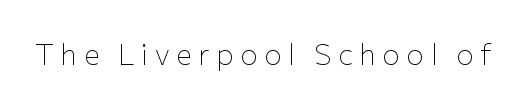
The font's upright variant was chosen for this text. These lines are rendered in a variable-pitch font. Regarding serifs, this sample does without them. Underlining? Definitely not there. A typesetter would call this heavily tracked-out type. The letters look calm and open, with moderate or lighter stems.
